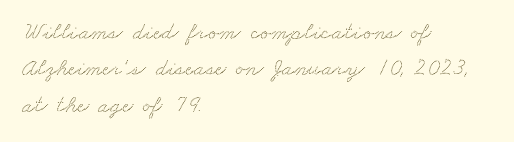
The passage shown stacks its lines at a standard gap. The passage is arranged the way most books set body copy — flush left. The horizontal fit of the characters is conventional and even. Descenders hang freely into open space.
